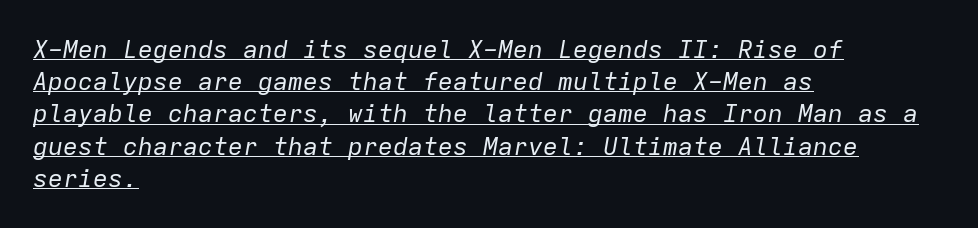
The image shows 25 px text type, italic (leaning right); set left-aligned, normal line spacing (1.29x), normal letter spacing, underlined.
